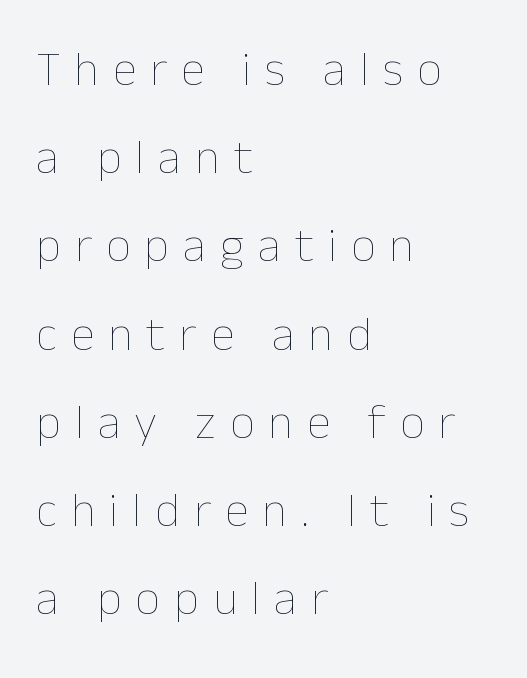
The image shows 49 px thin type, upright; set left-aligned, line spacing 1.8x, unusually wide letter spacing (+0.28 em), not underlined; low stroke contrast and a medium x-height.
